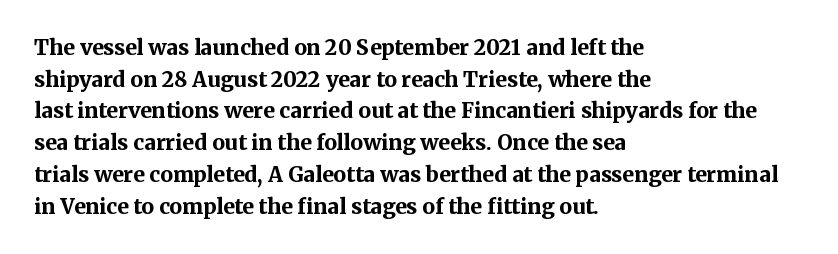
The image shows 21 px bold type, upright; set left-aligned, normal line spacing (1.51x), normal letter spacing, not underlined.
